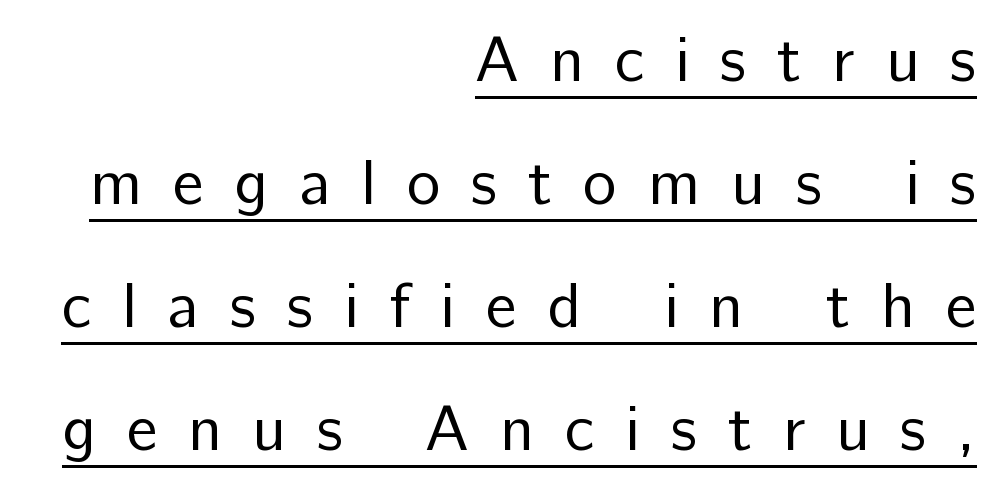
The typesetter chose a ragged-left arrangement here. The rendering uses the underline text-decoration. The axis of the letterforms is exactly vertical. Short note: letters widely spaced. The letters look calm and open, with moderate or lighter stems.
